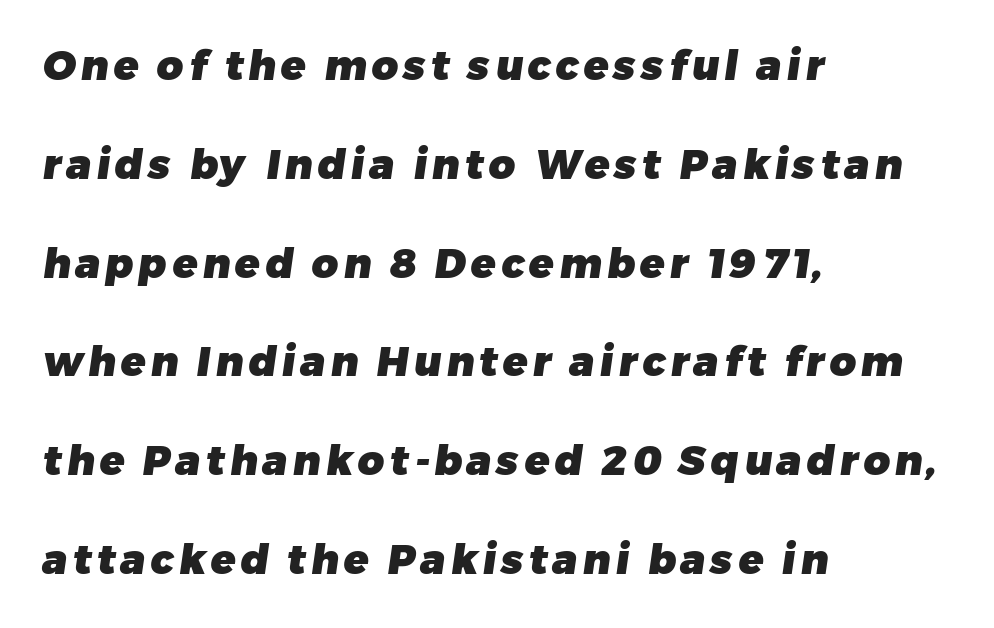
Q: Is the text bold? A: Yes.
Q: Is the typeface a serif or a sans-serif typeface? A: Sans-serif.
Q: Is the text underlined? A: No.
Q: How is the paragraph aligned? A: Left-aligned.
Q: Is the spacing between lines tight, normal or loose? A: Loose.
Q: Width (condensed, normal, or wide)? A: Normal.
Q: Stroke contrast? A: Low.
Q: x-height? A: Medium.
Q: Monospaced? A: No.
